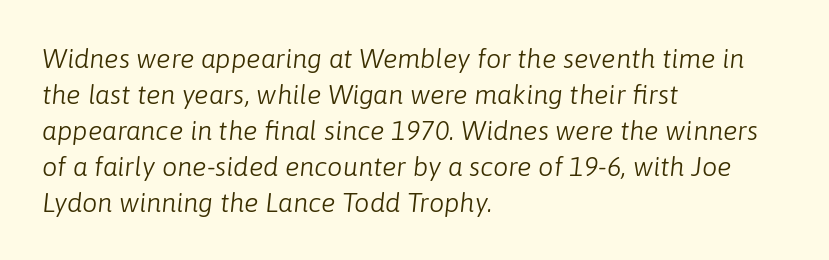
The image shows 27 px text type, italic (leaning right); set left-aligned, normal line spacing (1.33x), normal letter spacing, not underlined.
